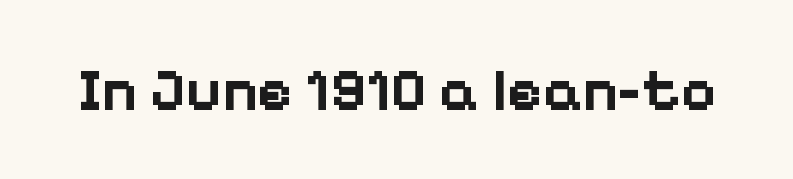
{"serif": "no", "italic": "no", "bold": "yes", "weight": "bold", "width": "normal", "stroke_contrast": "low", "x_height": "medium", "monospaced": "no", "underline": "no", "letter_spacing": "normal", "letter_spacing_em": 0.0, "glyph_px": 60}
